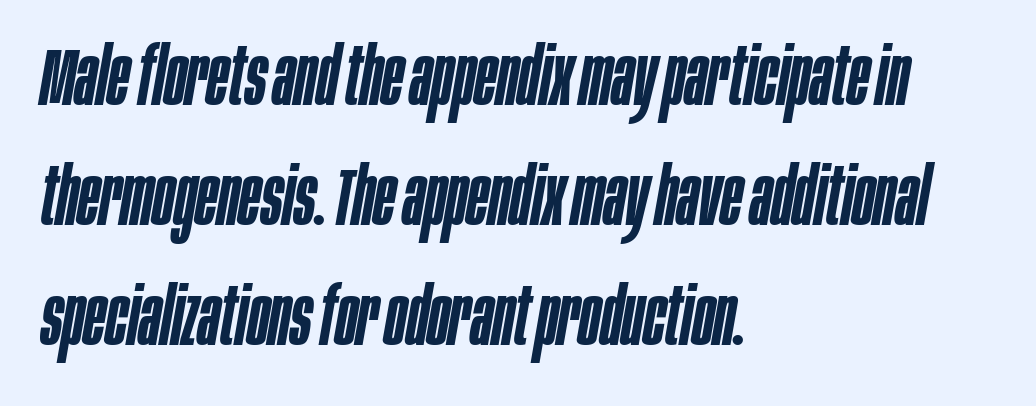
Words float on clear page, feet unadorned. The rendering uses natural spacing where letterforms have individual widths. Characters follow at the spacing the type designer built in. The axis of the letterforms is tilted away from vertical. A semibold gives these letters moderate extra thickness, short of bold. The ragged edge is on the right, which tells us the setting is flush left.
